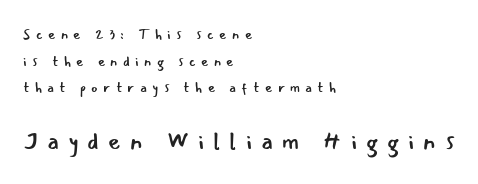
{"italic": "no", "bold": "no", "underline": "no", "align": "left", "line_spacing": "loose", "line_spacing_ratio": 1.9, "letter_spacing": "wide", "letter_spacing_em": 0.38, "larger_block": "second", "size_ratio": 1.71, "glyph_px": 24}
